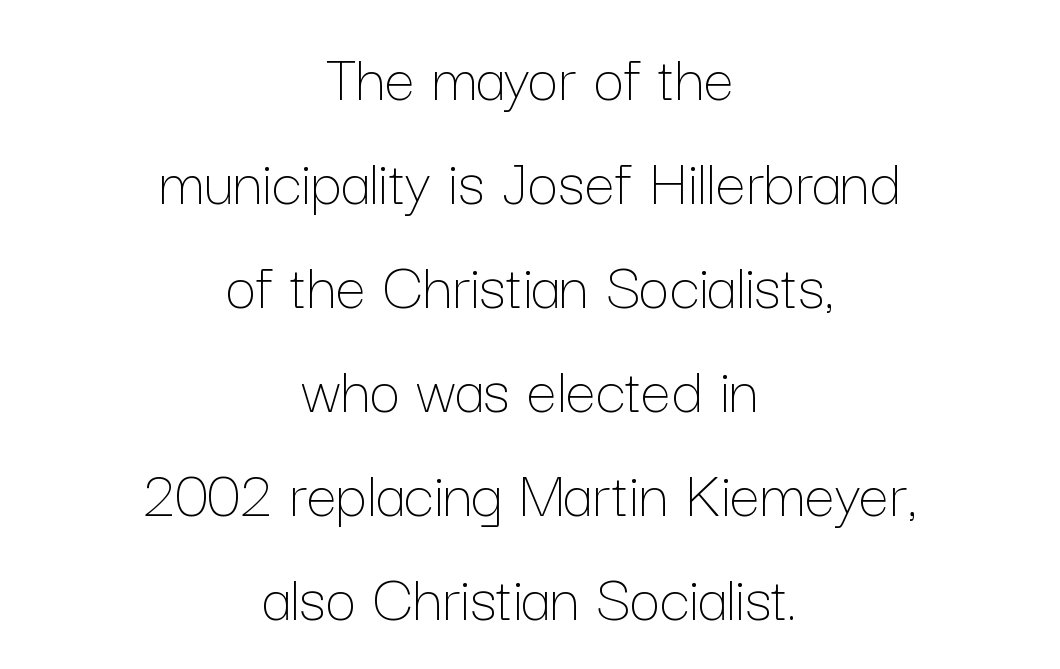
The image shows 68 px thin type, upright; set centered, normal line spacing (1.53x), normal letter spacing, not underlined; low stroke contrast and a medium x-height.
